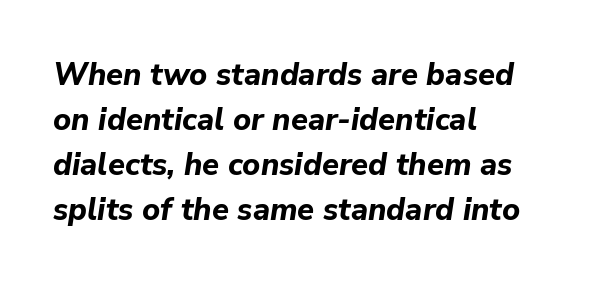
{"italic": "yes", "lean": "right", "slant_degrees": 9, "bold": "yes", "weight": "bold", "width": "normal", "stroke_contrast": "low", "x_height": "medium", "monospaced": "no", "underline": "no", "align": "left", "line_spacing": "normal", "line_spacing_ratio": 1.45, "letter_spacing": "normal", "letter_spacing_em": 0.0, "glyph_px": 31}
